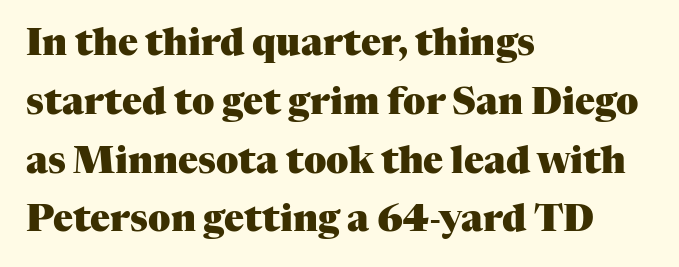
{"serif": "yes", "italic": "no", "bold": "yes", "weight": "heavy", "width": "normal", "stroke_contrast": "medium", "x_height": "medium", "monospaced": "no", "underline": "no", "align": "left", "line_spacing": "normal", "line_spacing_ratio": 1.59, "letter_spacing": "normal", "letter_spacing_em": 0.0, "glyph_px": 37}
